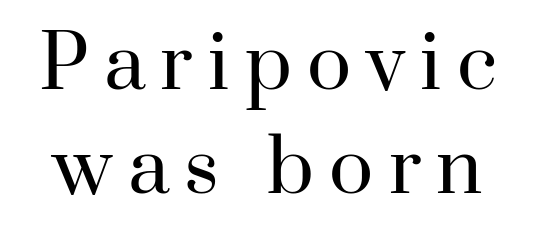
Q: Is the text bold? A: No.
Q: Is the text italic (slanted)? A: No, it is upright.
Q: Is the typeface a serif or a sans-serif typeface? A: Serif.
Q: Is the text underlined? A: No.
Q: Is the spacing between letters normal or unusually wide? A: Unusually wide.
Q: Is the spacing between lines tight, normal or loose? A: Normal.
Q: Width (condensed, normal, or wide)? A: Normal.
Q: Stroke contrast? A: High.
Q: x-height? A: Small.
Q: Monospaced? A: No.
